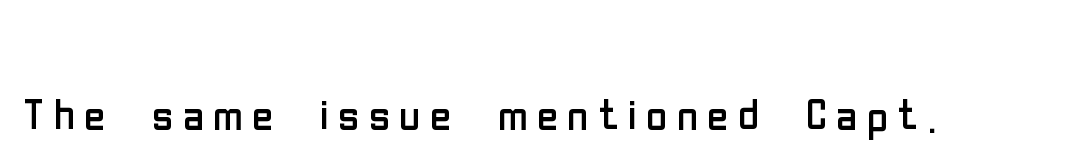
Unmarked baselines from the first word to the last. The lettering holds an erect, upright posture throughout. Counters stay open thanks to moderate or lighter strokes. Here the designer chose a conventional face with non-uniform glyph widths. Letterform terminals end flat and unadorned throughout the passage.
